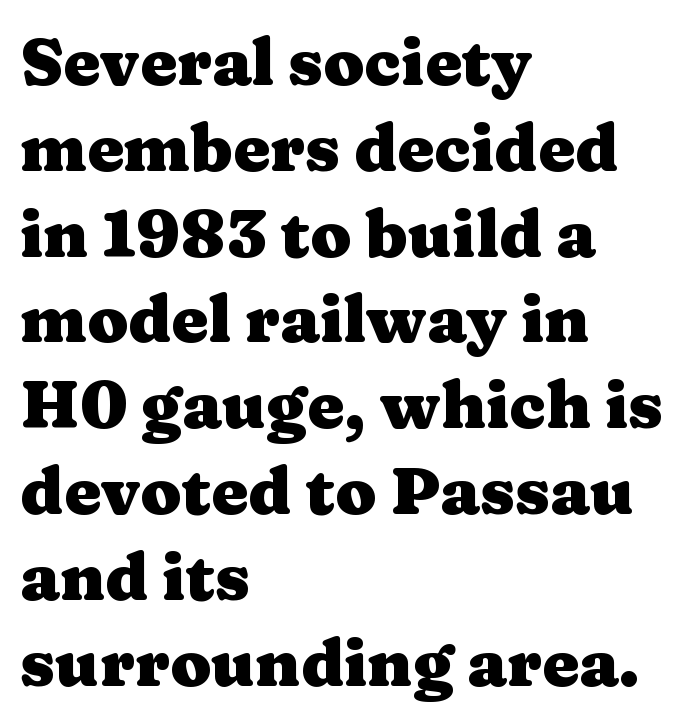
Q: Is the text bold? A: Yes.
Q: Is the text italic (slanted)? A: No, it is upright.
Q: Is the typeface a serif or a sans-serif typeface? A: Serif.
Q: Is the text underlined? A: No.
Q: How is the paragraph aligned? A: Left-aligned.
Q: Is the spacing between letters normal or unusually wide? A: Normal.
Q: Is the spacing between lines tight, normal or loose? A: Normal.
Q: Width (condensed, normal, or wide)? A: Wide.
Q: Stroke contrast? A: Medium.
Q: x-height? A: Medium.
Q: Monospaced? A: No.
